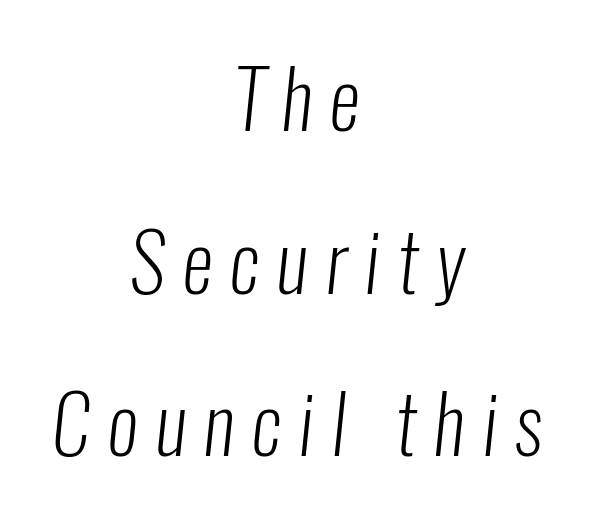
Serif or sans? Sans — the stroke terminals are bare. Check the space under the baseline: it is left empty. The type is letterspaced generously, with wide tracking. The vertical gap from one line to the next is large. Stem width sits at or under what a default text font uses.
